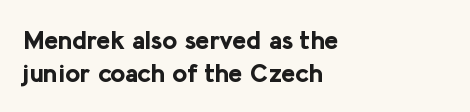
The image shows 26 px bold type, upright; set left-aligned, normal line spacing (1.27x), normal letter spacing, not underlined.
